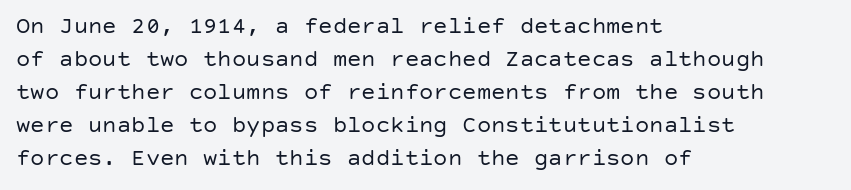
The image shows 24 px text type, upright; set left-aligned, normal line spacing (1.38x), normal letter spacing, not underlined.
